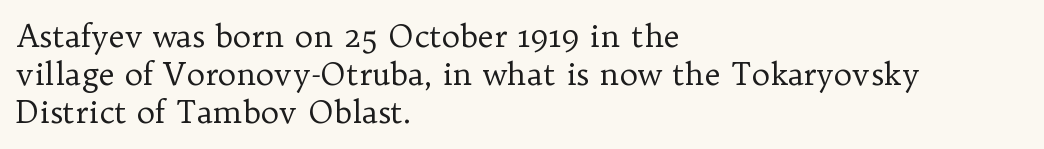
Q: Is the text bold? A: No.
Q: Is the text italic (slanted)? A: No, it is upright.
Q: Is the typeface a serif or a sans-serif typeface? A: Serif.
Q: Is the text underlined? A: No.
Q: How is the paragraph aligned? A: Left-aligned.
Q: Is the spacing between letters normal or unusually wide? A: Normal.
Q: Width (condensed, normal, or wide)? A: Normal.
Q: Stroke contrast? A: Low.
Q: x-height? A: Medium.
Q: Monospaced? A: No.
